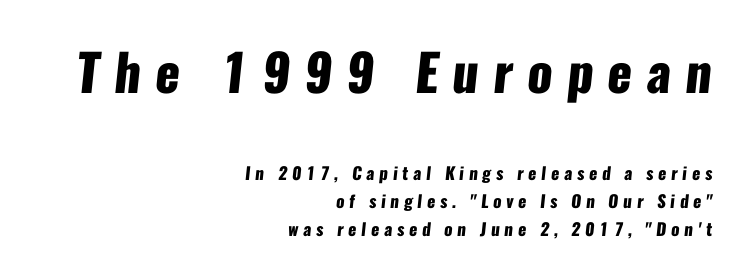
Q: Is the text bold? A: Yes.
Q: Is the typeface a serif or a sans-serif typeface? A: Sans-serif.
Q: Is the text underlined? A: No.
Q: How is the paragraph aligned? A: Right-aligned.
Q: Is the spacing between letters normal or unusually wide? A: Unusually wide.
Q: Is the spacing between lines tight, normal or loose? A: Normal.
Q: Which block of text is set in a larger size, the first (top) or the second (bottom)? A: The first (top) one.
Q: Width (condensed, normal, or wide)? A: Condensed.
Q: Stroke contrast? A: Low.
Q: x-height? A: Medium.
Q: Monospaced? A: No.
